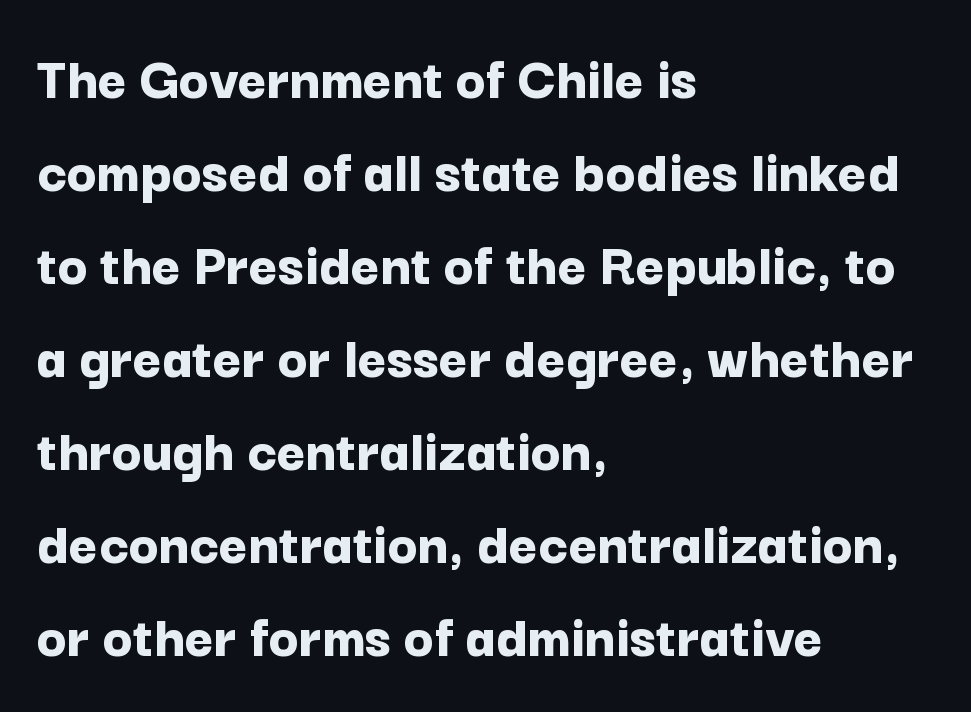
The rendering uses natural spacing where letterforms have individual widths. Each word holds together tightly as a unit, with standard inter-letter gaps. Notice how descenders clear the ascenders below comfortably — that's standard leading. Rule under the text: the space is simply empty. Bold? Absolutely — the strokes are thick and heavy.
